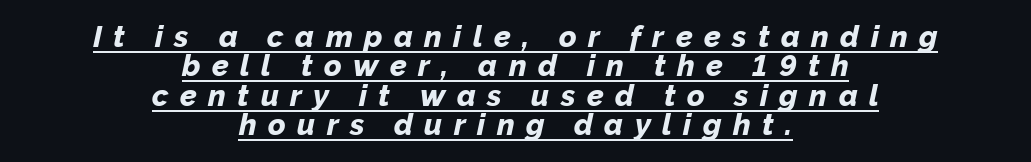
The sample's only ornament is a line tracing under the words. What weight is shown? A full bold with thick strokes. This block would grow much taller if given ordinary leading; it's compressed now. Italic: yes, the glyphs are oblique. Substantial extra tracking has been applied to these lines.
